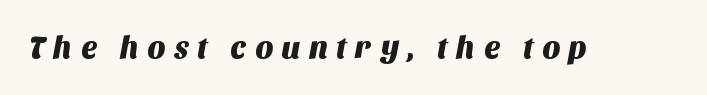
Q: Is the typeface a serif or a sans-serif typeface? A: Sans-serif.
Q: Is the text underlined? A: No.
Q: Is the spacing between letters normal or unusually wide? A: Unusually wide.
Q: Width (condensed, normal, or wide)? A: Normal.
Q: Stroke contrast? A: Medium.
Q: x-height? A: Large.
Q: Monospaced? A: No.
